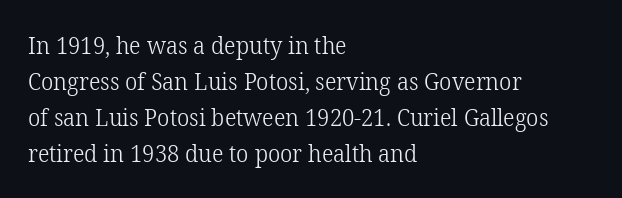
Q: Is the text bold? A: No.
Q: Is the text italic (slanted)? A: No, it is upright.
Q: Is the text underlined? A: No.
Q: How is the paragraph aligned? A: Left-aligned.
Q: Is the spacing between letters normal or unusually wide? A: Normal.
Q: Is the spacing between lines tight, normal or loose? A: Normal.
